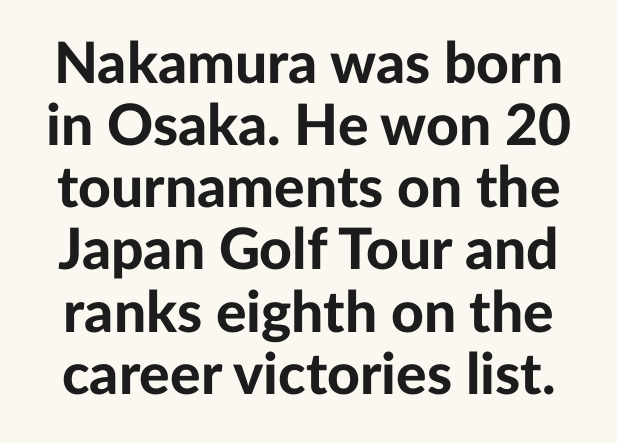
{"serif": "no", "italic": "no", "bold": "yes", "weight": "bold", "width": "normal", "stroke_contrast": "low", "x_height": "medium", "monospaced": "no", "underline": "no", "line_spacing": "tight", "line_spacing_ratio": 1.09, "letter_spacing": "normal", "letter_spacing_em": 0.0, "glyph_px": 57}
